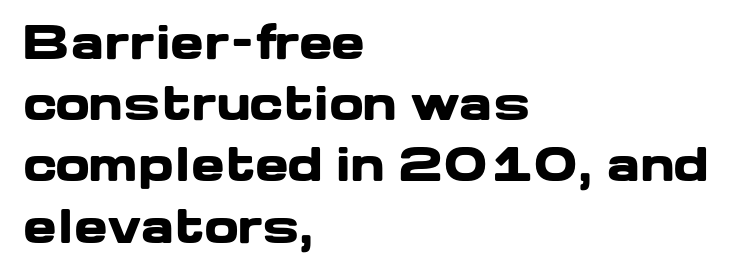
Q: Is the text bold? A: Yes.
Q: Is the text italic (slanted)? A: No, it is upright.
Q: Is the typeface a serif or a sans-serif typeface? A: Sans-serif.
Q: Is the text underlined? A: No.
Q: How is the paragraph aligned? A: Left-aligned.
Q: Is the spacing between letters normal or unusually wide? A: Normal.
Q: Is the spacing between lines tight, normal or loose? A: Normal.
Q: Width (condensed, normal, or wide)? A: Wide.
Q: Stroke contrast? A: Low.
Q: x-height? A: Medium.
Q: Monospaced? A: No.
